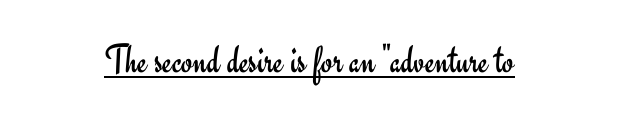
The image shows 41 px regular-weight sans-serif type; set centered, normal letter spacing, underlined; low stroke contrast and a small x-height.
